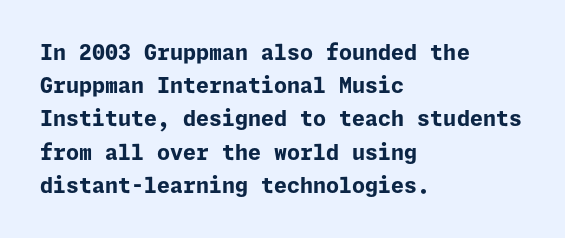
The font is running at its bold setting. Letters rest on an invisible, unmarked baseline. Students, note that the glyphs here touch the page at normal intervals. The rendering anchors every line to the left-hand side.
